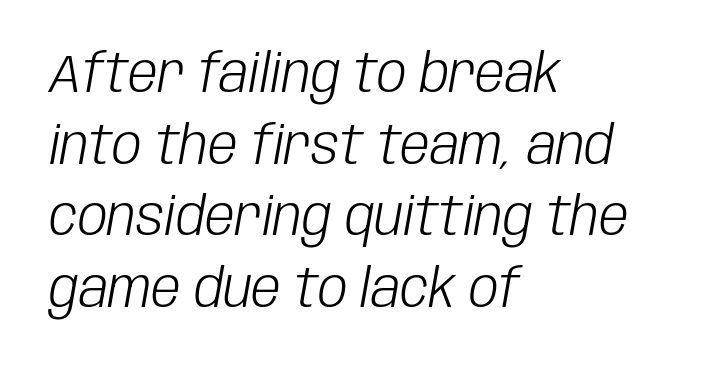
Q: Is the text bold? A: No.
Q: Is the text italic (slanted)? A: Yes, it leans right by about 10 degrees.
Q: Is the text underlined? A: No.
Q: How is the paragraph aligned? A: Left-aligned.
Q: Is the spacing between letters normal or unusually wide? A: Normal.
Q: Is the spacing between lines tight, normal or loose? A: Normal.
Q: Width (condensed, normal, or wide)? A: Condensed.
Q: Stroke contrast? A: Low.
Q: x-height? A: Large.
Q: Monospaced? A: No.
